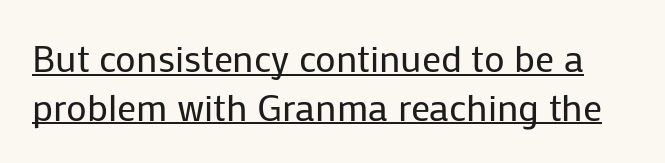
Q: Is the text bold? A: No.
Q: Is the text italic (slanted)? A: No, it is upright.
Q: Is the typeface a serif or a sans-serif typeface? A: Sans-serif.
Q: Is the text underlined? A: Yes.
Q: Is the spacing between letters normal or unusually wide? A: Normal.
Q: Is the spacing between lines tight, normal or loose? A: Normal.
Q: Width (condensed, normal, or wide)? A: Normal.
Q: Stroke contrast? A: Low.
Q: x-height? A: Medium.
Q: Monospaced? A: No.
